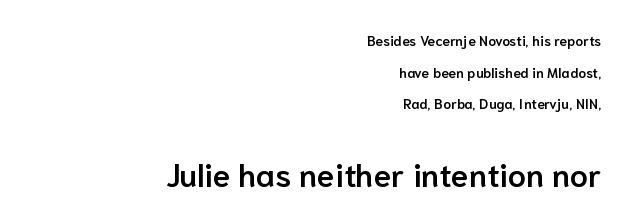
The image shows 32 px semibold sans-serif type, upright; set right-aligned, loose line spacing (2.26x), normal letter spacing, not underlined; the second (bottom) block is 2.29x larger; low stroke contrast and a medium x-height.
